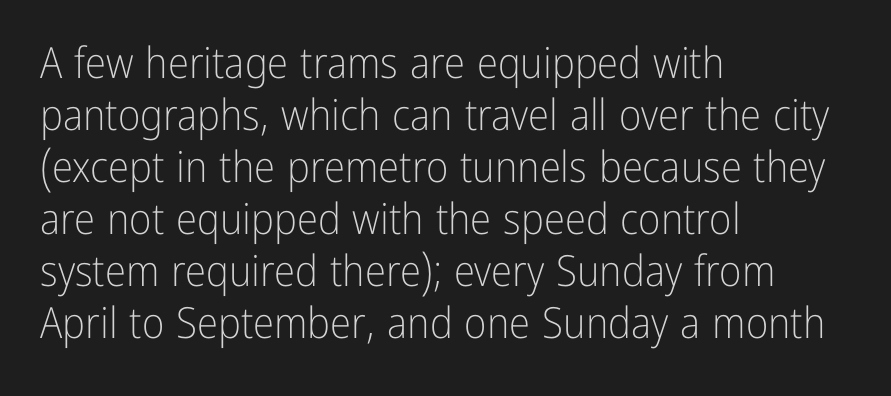
Q: Is the text bold? A: No.
Q: Is the text italic (slanted)? A: No, it is upright.
Q: Is the typeface a serif or a sans-serif typeface? A: Sans-serif.
Q: Is the text underlined? A: No.
Q: How is the paragraph aligned? A: Left-aligned.
Q: Is the spacing between letters normal or unusually wide? A: Normal.
Q: Width (condensed, normal, or wide)? A: Condensed.
Q: Stroke contrast? A: Low.
Q: x-height? A: Medium.
Q: Monospaced? A: No.
